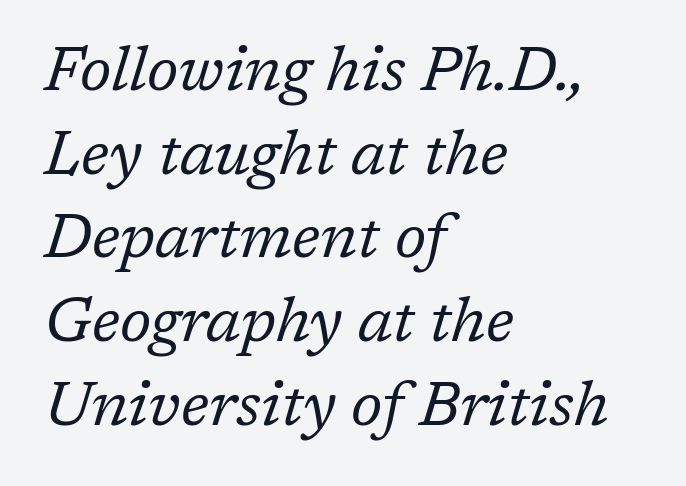
{"serif": "yes", "italic": "yes", "lean": "right", "slant_degrees": 17, "bold": "no", "weight": "regular", "width": "normal", "stroke_contrast": "low", "x_height": "medium", "monospaced": "no", "underline": "no", "align": "left", "line_spacing": "normal", "line_spacing_ratio": 1.35, "letter_spacing": "normal", "letter_spacing_em": 0.0, "glyph_px": 62}
